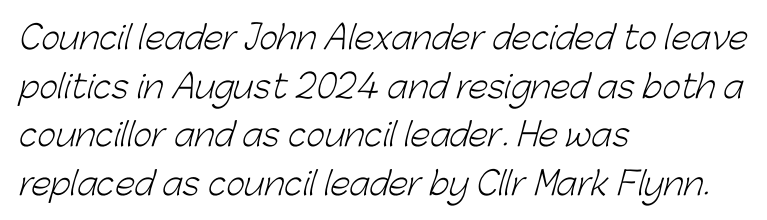
{"serif": "no", "bold": "no", "weight": "light", "width": "normal", "stroke_contrast": "low", "x_height": "medium", "monospaced": "no", "underline": "no", "align": "left", "line_spacing": "normal", "line_spacing_ratio": 1.52, "letter_spacing": "normal", "letter_spacing_em": 0.0, "glyph_px": 32}
